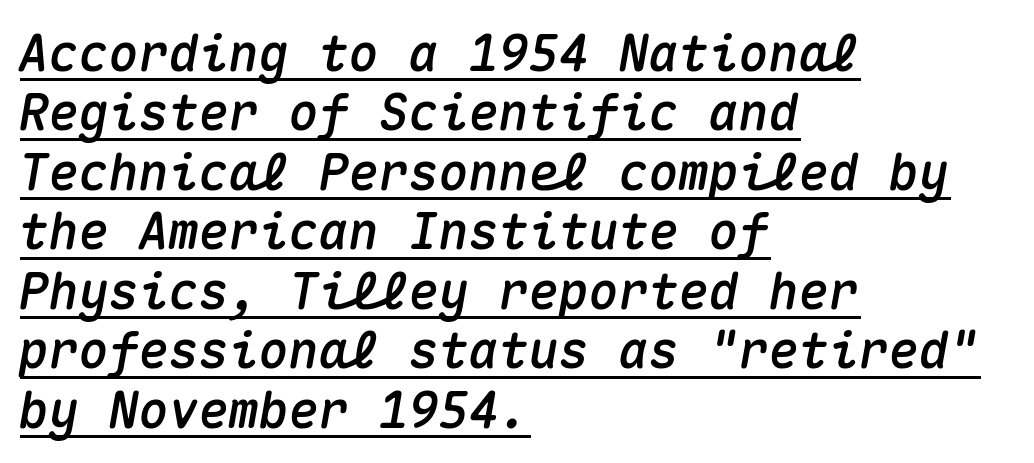
{"italic": "yes", "lean": "right", "slant_degrees": 10, "width": "normal", "stroke_contrast": "medium", "x_height": "medium", "monospaced": "yes", "underline": "yes", "align": "left", "line_spacing_ratio": 1.19, "letter_spacing": "normal", "letter_spacing_em": 0.0, "glyph_px": 50}
